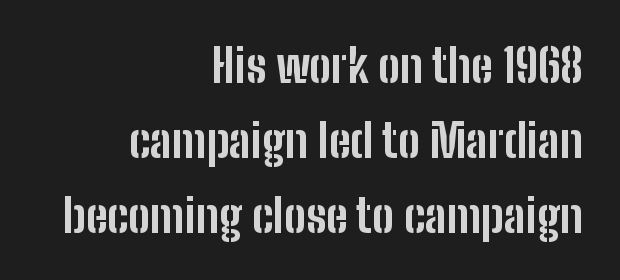
Q: Is the text bold? A: Yes.
Q: Is the text italic (slanted)? A: No, it is upright.
Q: Is the typeface a serif or a sans-serif typeface? A: Sans-serif.
Q: Is the text underlined? A: No.
Q: How is the paragraph aligned? A: Right-aligned.
Q: Is the spacing between letters normal or unusually wide? A: Normal.
Q: Is the spacing between lines tight, normal or loose? A: Normal.
Q: Width (condensed, normal, or wide)? A: Condensed.
Q: Stroke contrast? A: Low.
Q: x-height? A: Medium.
Q: Monospaced? A: No.
